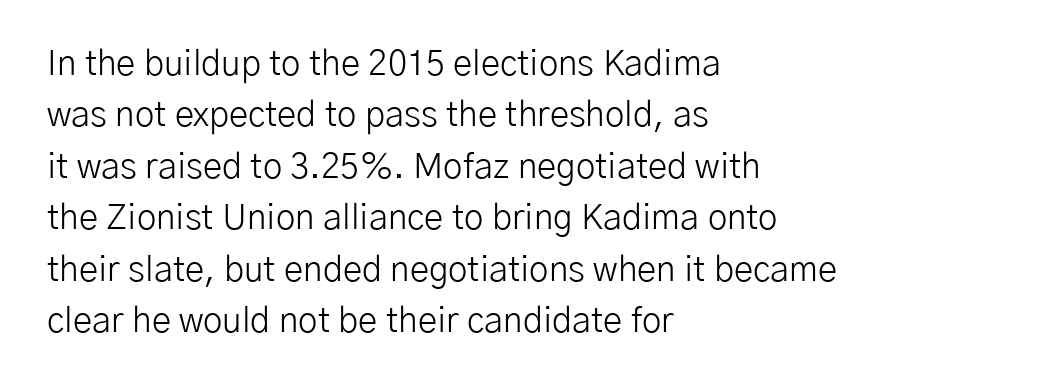
Q: Is the text bold? A: No.
Q: Is the text italic (slanted)? A: No, it is upright.
Q: Is the typeface a serif or a sans-serif typeface? A: Sans-serif.
Q: Is the text underlined? A: No.
Q: How is the paragraph aligned? A: Left-aligned.
Q: Is the spacing between letters normal or unusually wide? A: Normal.
Q: Is the spacing between lines tight, normal or loose? A: Normal.
Q: Width (condensed, normal, or wide)? A: Normal.
Q: Stroke contrast? A: Low.
Q: x-height? A: Medium.
Q: Monospaced? A: No.
